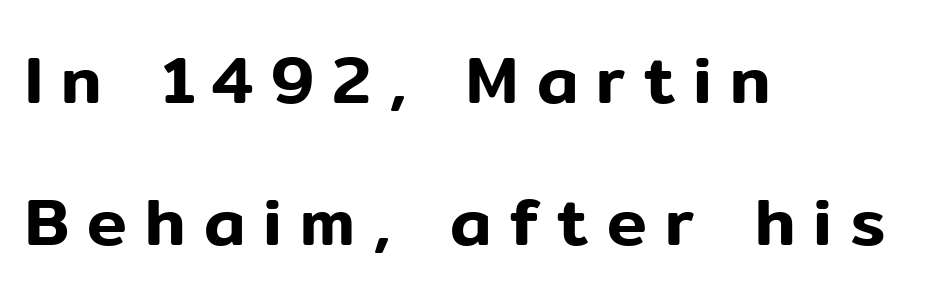
Letters rest on an invisible, unmarked baseline. Nope, not italic — everything's standing straight. How would I describe the line gaps? Wide and relaxed. Reading down the block, your eye returns to a fixed left position each line.
